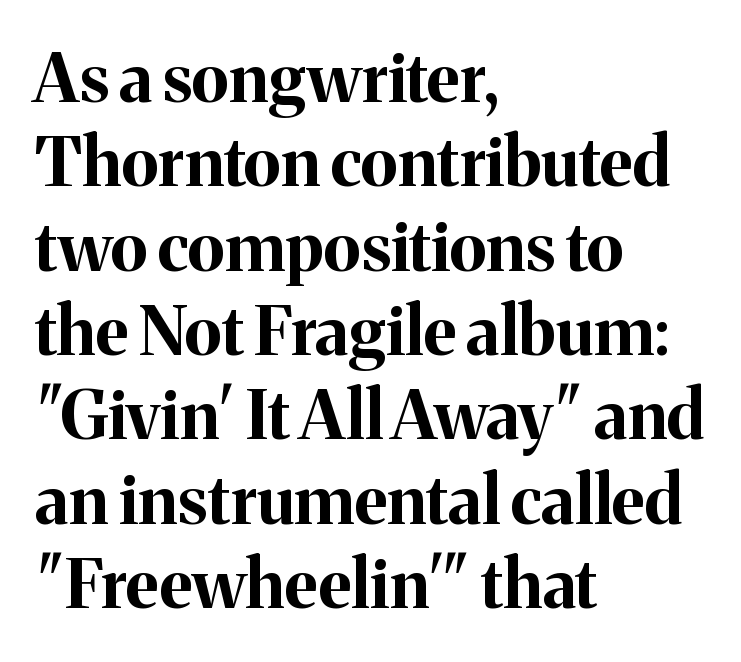
Q: Is the text bold? A: Yes.
Q: Is the text italic (slanted)? A: No, it is upright.
Q: Is the typeface a serif or a sans-serif typeface? A: Serif.
Q: Is the text underlined? A: No.
Q: How is the paragraph aligned? A: Left-aligned.
Q: Is the spacing between letters normal or unusually wide? A: Normal.
Q: Width (condensed, normal, or wide)? A: Normal.
Q: Stroke contrast? A: Medium.
Q: x-height? A: Medium.
Q: Monospaced? A: No.
